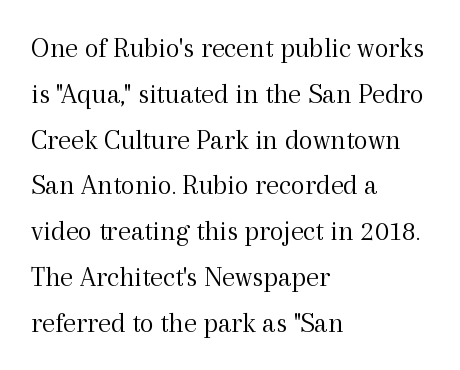
The image shows 29 px light serif type, upright; set left-aligned, normal line spacing (1.58x), normal letter spacing, not underlined; a medium x-height.
